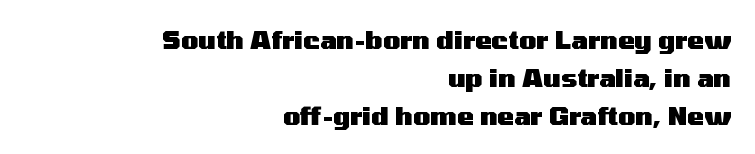
{"italic": "no", "bold": "yes", "underline": "no", "align": "right", "line_spacing": "normal", "line_spacing_ratio": 1.52, "letter_spacing": "normal", "letter_spacing_em": 0.0, "glyph_px": 25}
